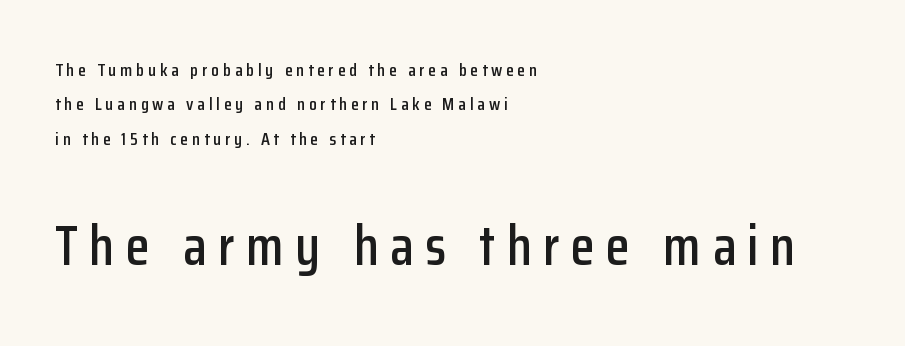
The image shows 55 px condensed sans-serif type, upright; set left-aligned, loose line spacing (1.91x), unusually wide letter spacing (+0.21 em), not underlined; the second (bottom) block is 3.06x larger; low stroke contrast and a medium x-height.
